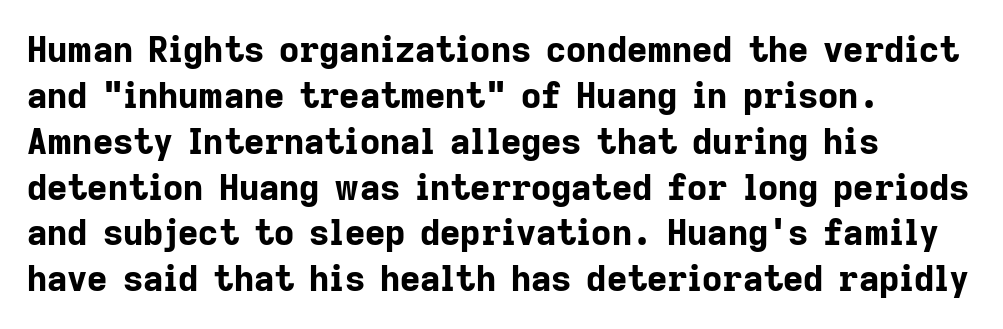
The letters advance in unequal steps, a hallmark of proportional type. Weight: bold. The area under the type is left untouched. Every stem runs plumb, perpendicular to the baseline. A typesetter would call this zero additional tracking.
